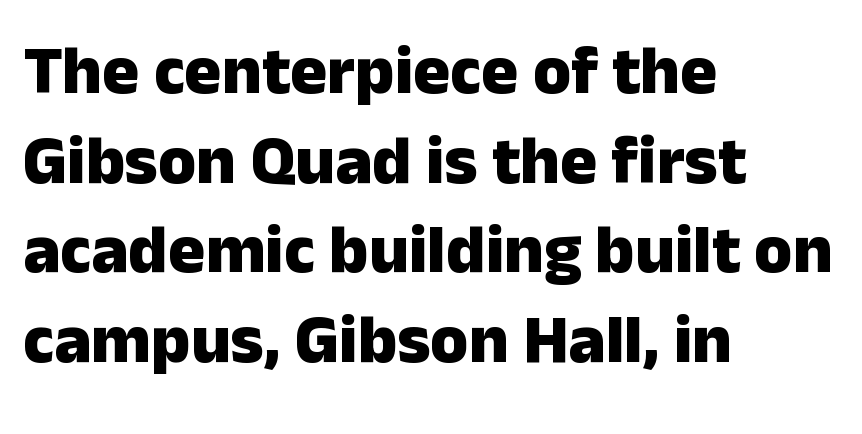
Q: Is the text bold? A: Yes.
Q: Is the text italic (slanted)? A: No, it is upright.
Q: Is the typeface a serif or a sans-serif typeface? A: Sans-serif.
Q: Is the text underlined? A: No.
Q: How is the paragraph aligned? A: Left-aligned.
Q: Is the spacing between letters normal or unusually wide? A: Normal.
Q: Is the spacing between lines tight, normal or loose? A: Normal.
Q: Width (condensed, normal, or wide)? A: Normal.
Q: Stroke contrast? A: Low.
Q: x-height? A: Medium.
Q: Monospaced? A: No.
